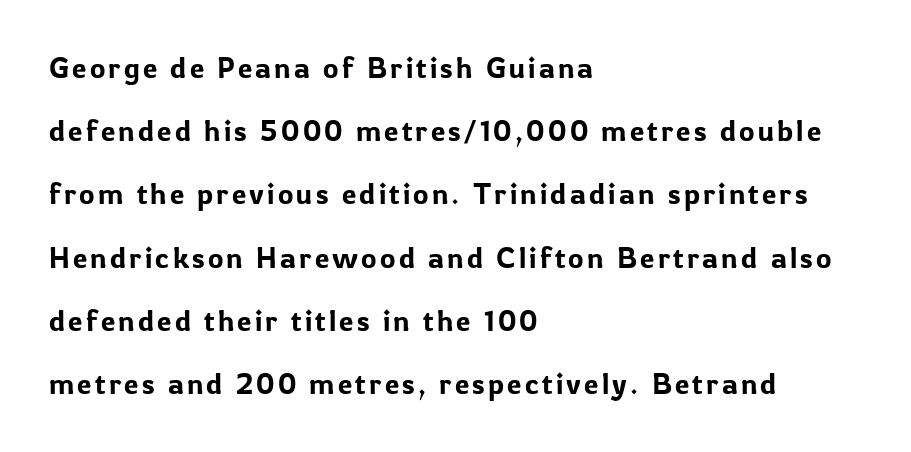
This is sans-serif lettering, the kind often seen on screens and signage. Every row of glyphs begins at an identical x-position on the left. Descender tails drop into unmarked territory. The vertical gap from one line to the next is large.
